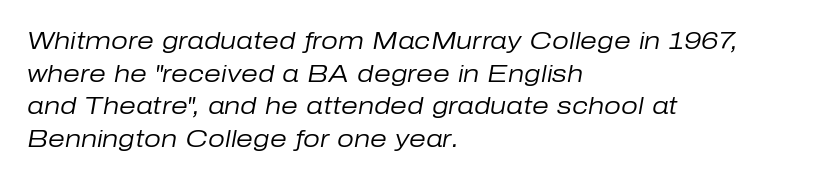
Descenders hang freely into open space. Notice how the passage keeps a crisp vertical edge on the left only. The letterforms sit at book weight or below. Students, note that the glyphs here touch the page at normal intervals. When letters slant like this, we call the style italic. Is there much room between lines? A standard amount, neither cramped nor airy.
